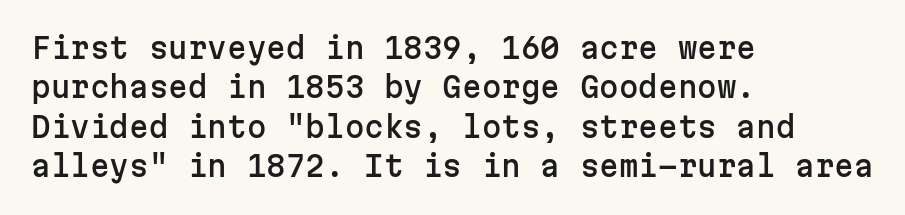
Q: Is the text italic (slanted)? A: No, it is upright.
Q: Is the typeface a serif or a sans-serif typeface? A: Sans-serif.
Q: Is the text underlined? A: No.
Q: How is the paragraph aligned? A: Left-aligned.
Q: Is the spacing between letters normal or unusually wide? A: Normal.
Q: Is the spacing between lines tight, normal or loose? A: Normal.
Q: Width (condensed, normal, or wide)? A: Normal.
Q: Stroke contrast? A: Low.
Q: x-height? A: Medium.
Q: Monospaced? A: Yes.
